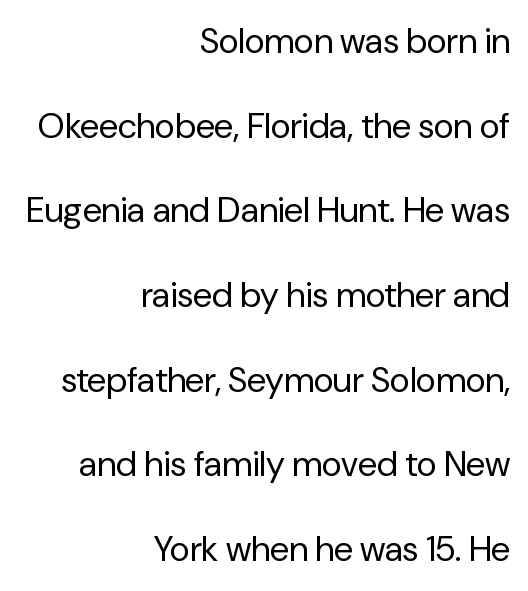
Q: Is the text bold? A: No.
Q: Is the text italic (slanted)? A: No, it is upright.
Q: Is the typeface a serif or a sans-serif typeface? A: Sans-serif.
Q: Is the text underlined? A: No.
Q: How is the paragraph aligned? A: Right-aligned.
Q: Is the spacing between letters normal or unusually wide? A: Normal.
Q: Is the spacing between lines tight, normal or loose? A: Loose.
Q: Width (condensed, normal, or wide)? A: Normal.
Q: Stroke contrast? A: Low.
Q: x-height? A: Medium.
Q: Monospaced? A: No.
